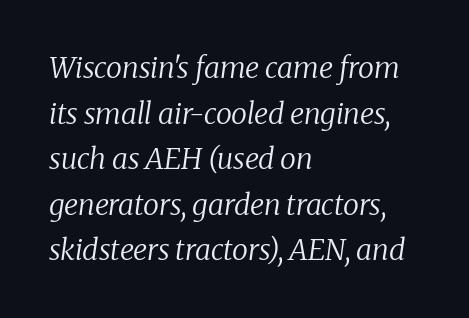
The foot of each line stays bare and open. Letters have the restrained weight of plain body copy at most. Reading down the block, your eye returns to a fixed left position each line. Posture: slanted. To sum up the face: it has serifs. You could not count columns in this text — the font is proportionally spaced.
